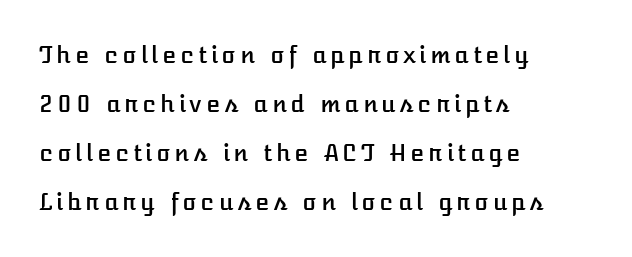
Q: Is the text italic (slanted)? A: No, it is upright.
Q: Is the text underlined? A: No.
Q: How is the paragraph aligned? A: Left-aligned.
Q: Is the spacing between lines tight, normal or loose? A: Loose.
